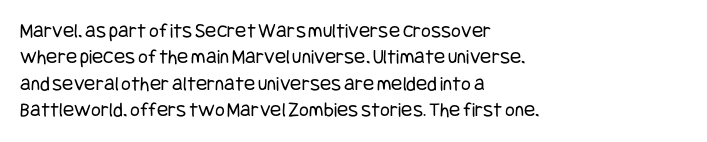
Q: Is the text bold? A: No.
Q: Is the text italic (slanted)? A: No, it is upright.
Q: Is the text underlined? A: No.
Q: How is the paragraph aligned? A: Left-aligned.
Q: Is the spacing between letters normal or unusually wide? A: Normal.
Q: Is the spacing between lines tight, normal or loose? A: Normal.
